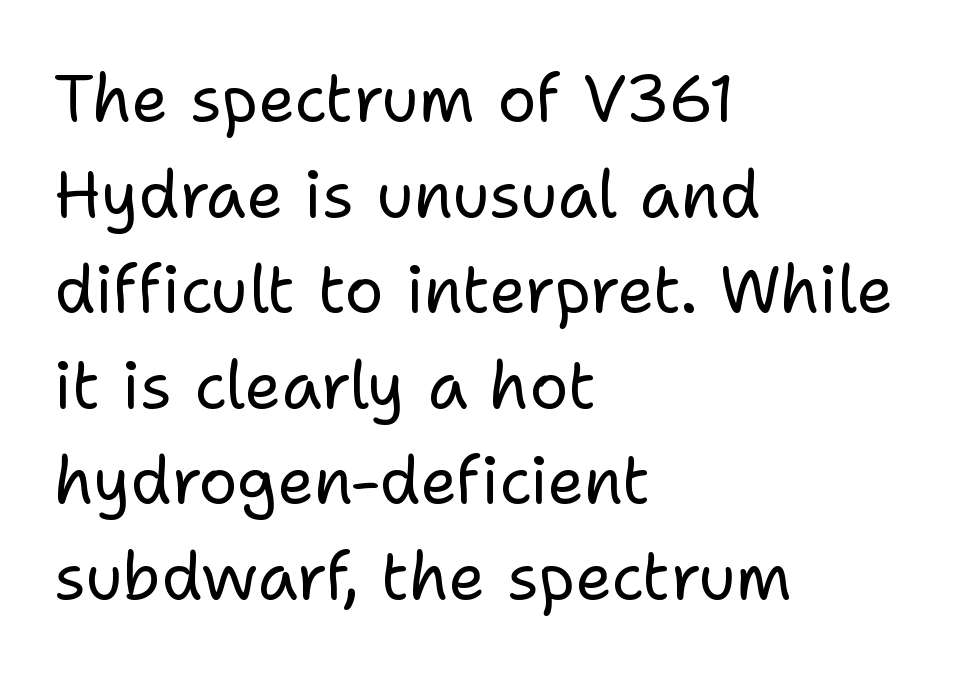
{"serif": "no", "italic": "no", "bold": "no", "weight": "regular", "width": "normal", "stroke_contrast": "low", "x_height": "medium", "monospaced": "no", "underline": "no", "align": "left", "line_spacing": "normal", "line_spacing_ratio": 1.47, "letter_spacing": "normal", "letter_spacing_em": 0.0, "glyph_px": 65}
